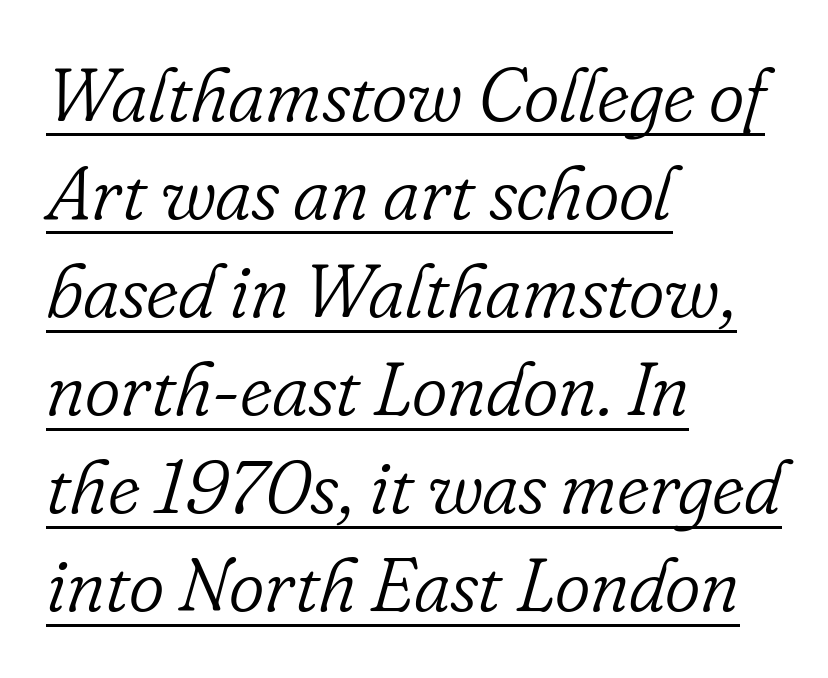
These lines are rendered in a variable-pitch font. Words appear dense and cohesive because spacing is normal. The typesetting does not lean heavy: it is not bold. Alignment: flush left.
